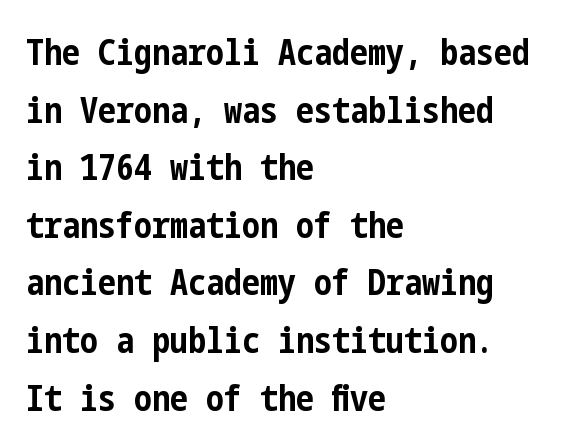
The image shows 36 px bold, condensed sans-serif type, upright; set left-aligned, normal line spacing (1.6x), normal letter spacing, not underlined; low stroke contrast and a medium x-height.
